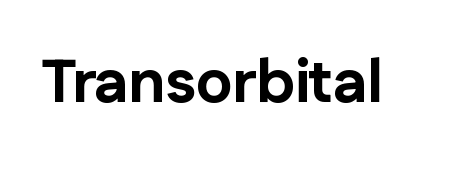
Q: Is the text bold? A: Yes.
Q: Is the text italic (slanted)? A: No, it is upright.
Q: Is the typeface a serif or a sans-serif typeface? A: Sans-serif.
Q: Is the text underlined? A: No.
Q: Is the spacing between letters normal or unusually wide? A: Normal.
Q: Width (condensed, normal, or wide)? A: Normal.
Q: Stroke contrast? A: Low.
Q: x-height? A: Medium.
Q: Monospaced? A: No.
